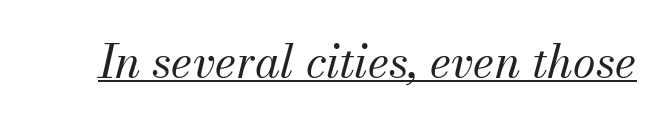
{"serif": "yes", "italic": "yes", "lean": "right", "slant_degrees": 13, "bold": "no", "weight": "regular", "width": "normal", "stroke_contrast": "medium", "x_height": "small", "monospaced": "no", "underline": "yes", "letter_spacing": "normal", "letter_spacing_em": 0.0, "glyph_px": 46}
